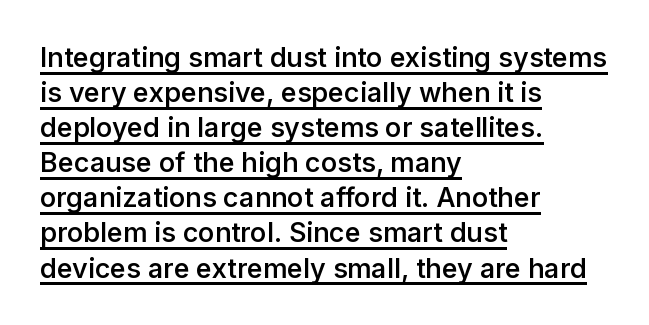
The lettering holds an erect, upright posture throughout. Nothing unusual about the tracking: characters are spaced as the font intends. A typographer would call this underscored text. Each line starts at the same left margin while the right side varies.
